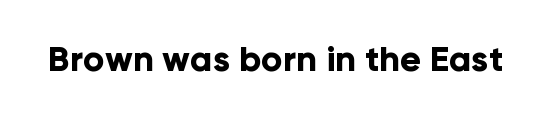
Q: Is the text bold? A: Yes.
Q: Is the text italic (slanted)? A: No, it is upright.
Q: Is the typeface a serif or a sans-serif typeface? A: Sans-serif.
Q: Is the text underlined? A: No.
Q: Is the spacing between letters normal or unusually wide? A: Normal.
Q: Width (condensed, normal, or wide)? A: Normal.
Q: Stroke contrast? A: Low.
Q: x-height? A: Medium.
Q: Monospaced? A: No.
